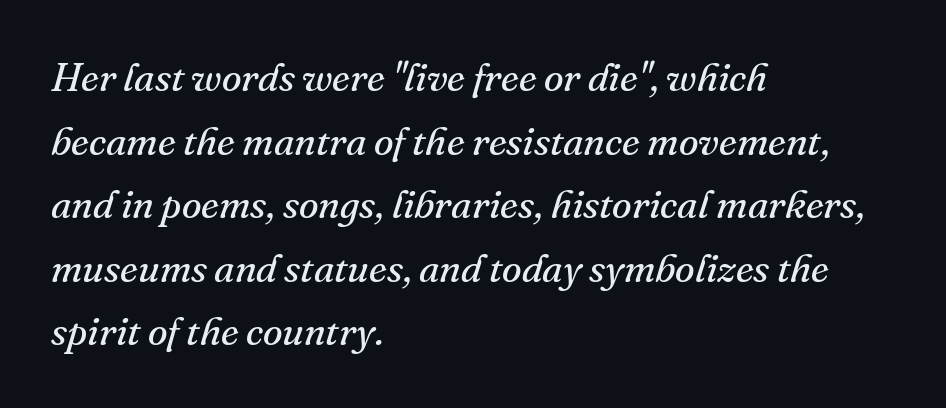
{"serif": "yes", "italic": "yes", "lean": "right", "slant_degrees": 16, "bold": "no", "weight": "regular", "width": "normal", "stroke_contrast": "medium", "x_height": "small", "monospaced": "no", "underline": "no", "align": "left", "line_spacing": "normal", "line_spacing_ratio": 1.59, "letter_spacing": "normal", "letter_spacing_em": 0.0, "glyph_px": 40}
